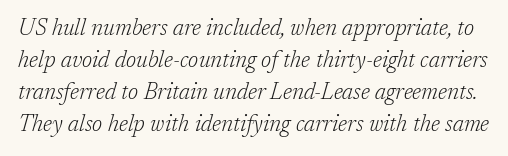
The line texture is even and compact thanks to regular tracking. Decoration check: the copy has no underline. These lines sit exactly where default settings would place them. Observe the lean: these are italic letterforms.
